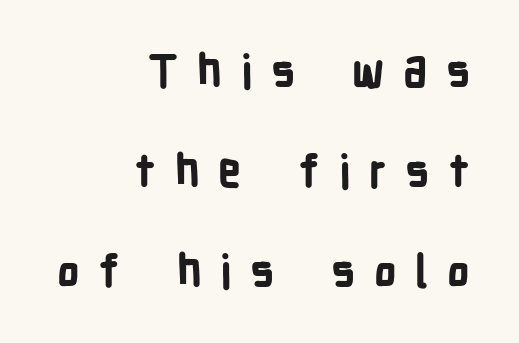
The font family rendered here belongs to the sans-serif group. No word sits above an underline. Set as a true bold cut, around the 700 mark. The axis of the letterforms is exactly vertical. There is plenty of visible air inserted between adjacent glyphs. Varying glyph widths throughout — classic text-font behaviour.
